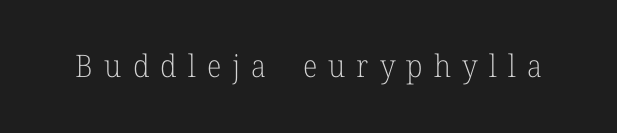
{"serif": "yes", "italic": "no", "bold": "no", "weight": "light", "width": "normal", "stroke_contrast": "low", "x_height": "medium", "monospaced": "no", "underline": "no", "letter_spacing": "wide", "letter_spacing_em": 0.36, "glyph_px": 31}
